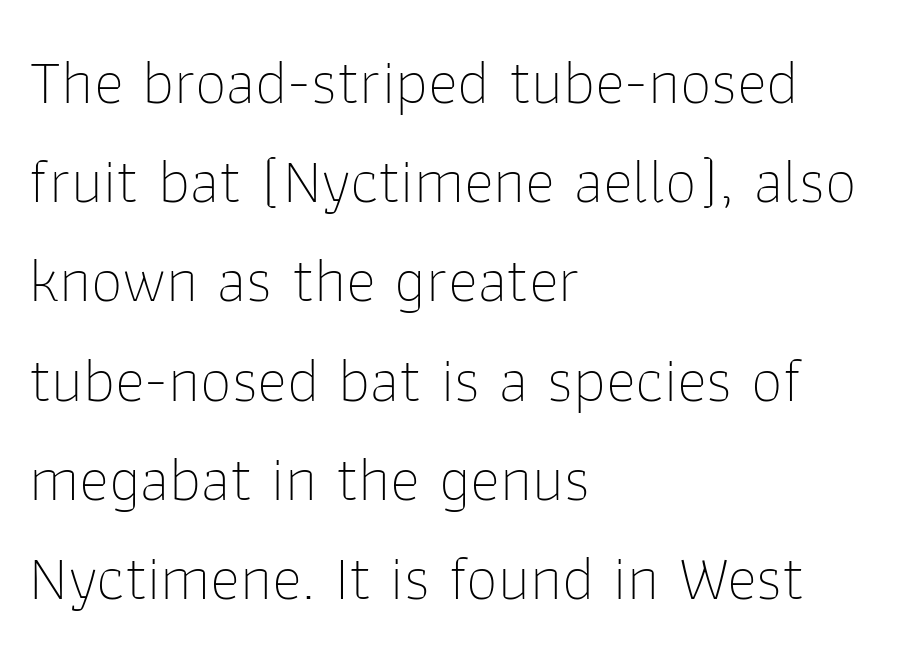
It's the straight-up-and-down kind of type. The letterforms sit shoulder to shoulder at normal distance. The rendering shows plain stroke endings on the letterforms — a sans-serif design. Layout note: lines flush left. Ink coverage per letter is moderate at most. The strip under each line holds only bare page.
